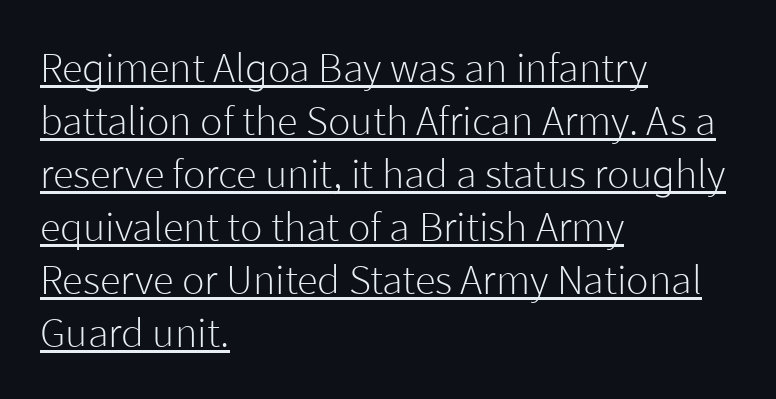
Q: Is the text bold? A: No.
Q: Is the text italic (slanted)? A: No, it is upright.
Q: Is the typeface a serif or a sans-serif typeface? A: Sans-serif.
Q: Is the text underlined? A: Yes.
Q: How is the paragraph aligned? A: Left-aligned.
Q: Is the spacing between letters normal or unusually wide? A: Normal.
Q: Is the spacing between lines tight, normal or loose? A: Normal.
Q: Width (condensed, normal, or wide)? A: Normal.
Q: Stroke contrast? A: Low.
Q: x-height? A: Medium.
Q: Monospaced? A: No.
